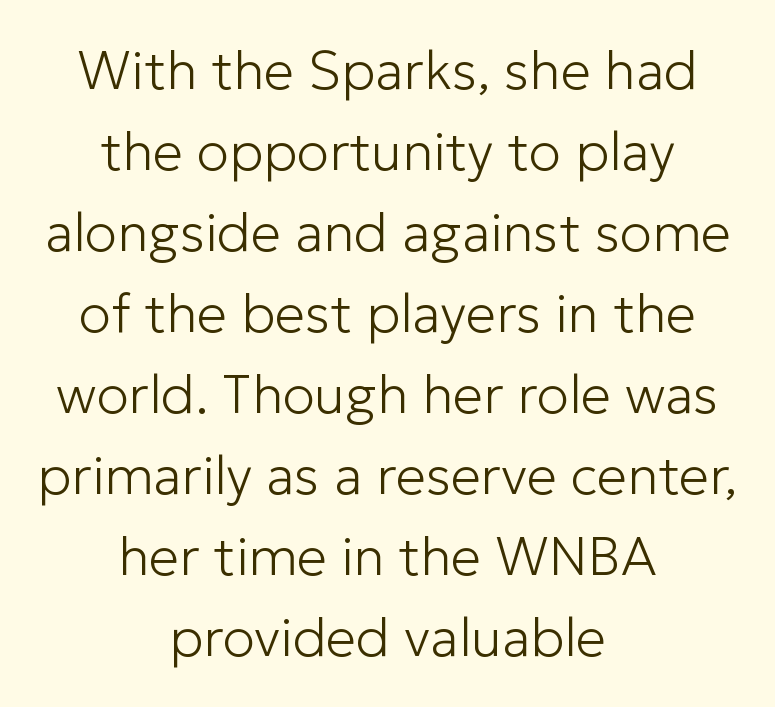
The image shows 54 px light sans-serif type, upright; set centered, normal line spacing (1.5x), normal letter spacing, not underlined; low stroke contrast and a medium x-height.
